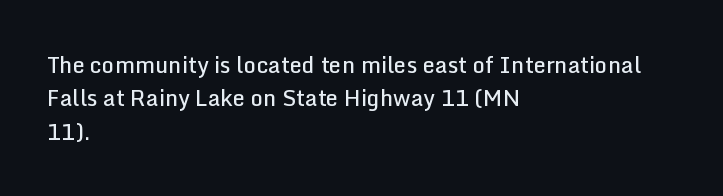
Rows of type keep a routine distance in the vertical direction. Default kerning and tracking; the words read as compact shapes. The font's upright variant was chosen for this text. As a designer I'd log this as weight 600, semibold. The string is rendered with underlining switched off.
